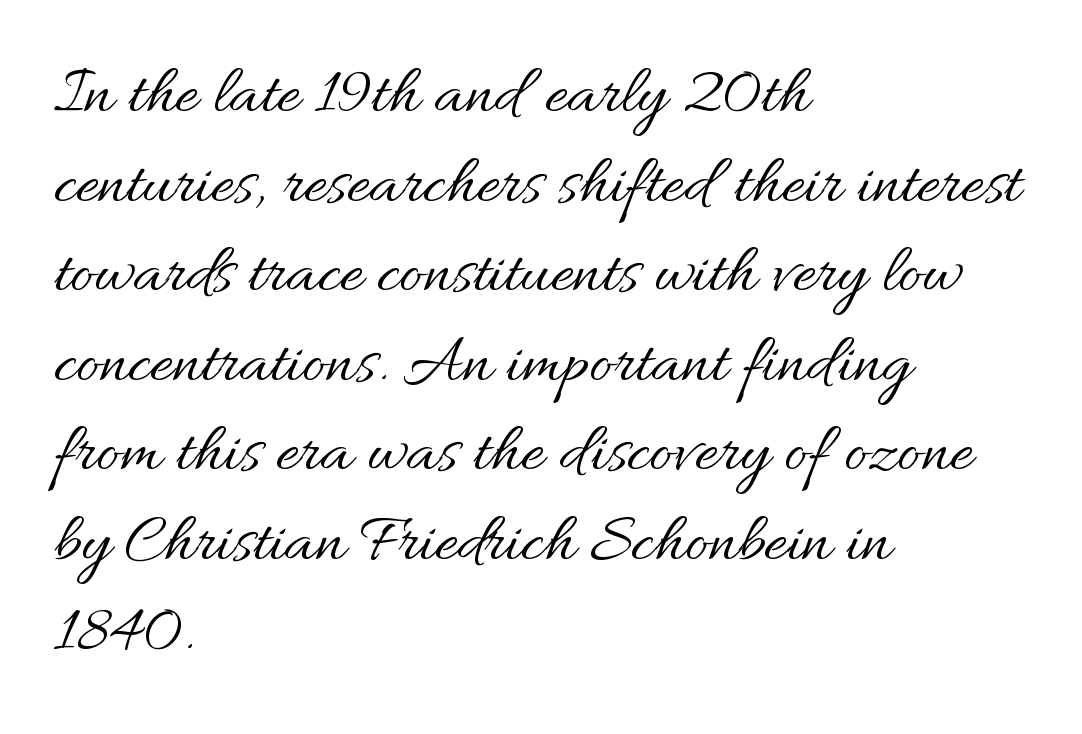
{"bold": "no", "weight": "regular", "width": "normal", "stroke_contrast": "medium", "x_height": "small", "monospaced": "no", "underline": "no", "align": "left", "line_spacing": "normal", "line_spacing_ratio": 1.28, "letter_spacing": "normal", "letter_spacing_em": 0.0, "glyph_px": 70}
